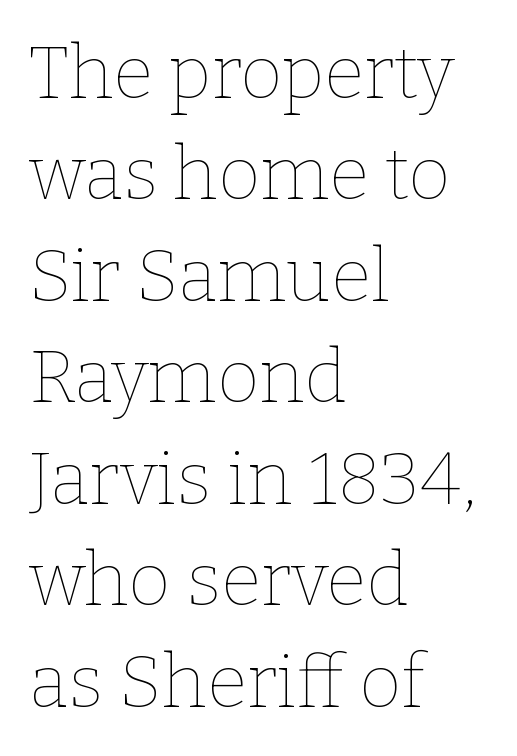
{"italic": "no", "bold": "no", "weight": "thin", "width": "normal", "stroke_contrast": "low", "x_height": "medium", "monospaced": "no", "underline": "no", "align": "left", "line_spacing": "normal", "line_spacing_ratio": 1.39, "letter_spacing": "normal", "letter_spacing_em": 0.0, "glyph_px": 73}
